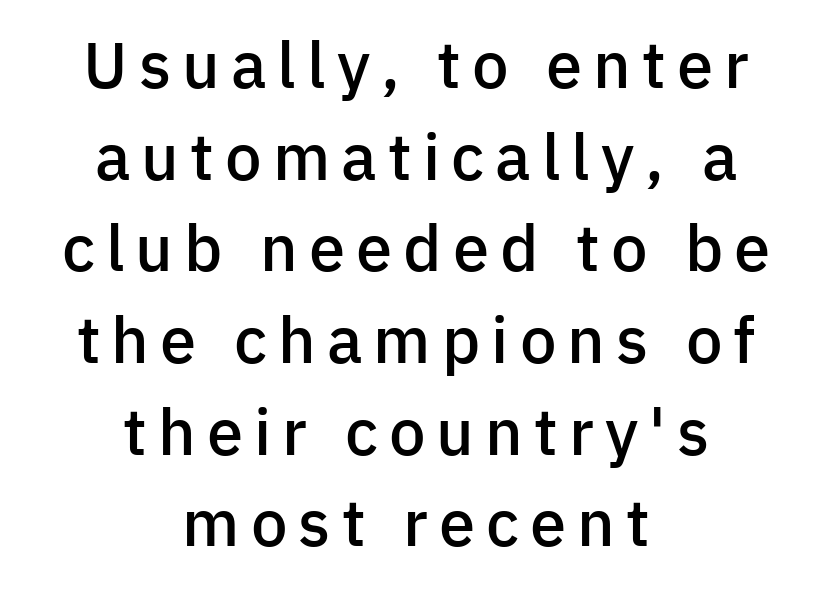
{"serif": "no", "italic": "no", "bold": "semi", "weight": "semibold", "width": "normal", "stroke_contrast": "low", "x_height": "medium", "monospaced": "no", "underline": "no", "align": "center", "line_spacing": "normal", "line_spacing_ratio": 1.41, "glyph_px": 65}
